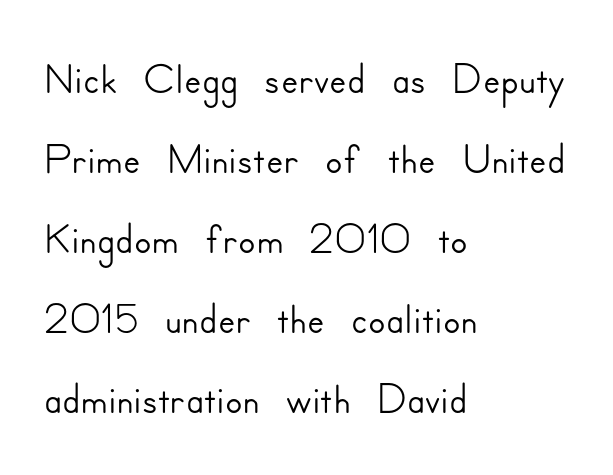
Q: Is the text italic (slanted)? A: No, it is upright.
Q: Is the typeface a serif or a sans-serif typeface? A: Sans-serif.
Q: Is the text underlined? A: No.
Q: How is the paragraph aligned? A: Left-aligned.
Q: Is the spacing between letters normal or unusually wide? A: Normal.
Q: Is the spacing between lines tight, normal or loose? A: Normal.
Q: Width (condensed, normal, or wide)? A: Normal.
Q: Stroke contrast? A: Low.
Q: x-height? A: Small.
Q: Monospaced? A: No.
